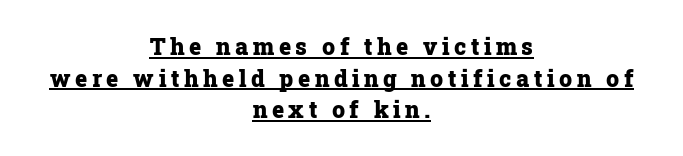
The type is letterspaced generously, with wide tracking. These characters rest on top of a visible drawn line. Vertical strokes here are truly vertical. Does the leading feel generous? No, just average. The rag falls on both sides of this text block equally.
